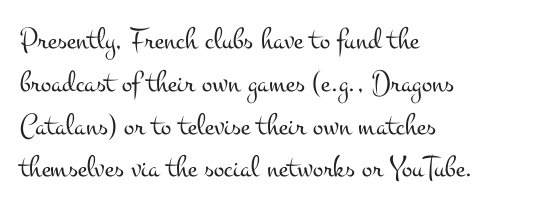
The image shows 31 px light, wide type; set left-aligned, normal line spacing (1.38x), normal letter spacing, not underlined; medium stroke contrast and a small x-height.
